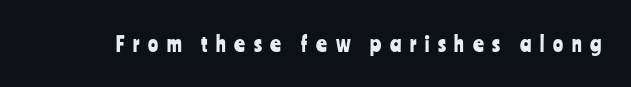
Q: Is the text italic (slanted)? A: No, it is upright.
Q: Is the text underlined? A: No.
Q: Is the spacing between letters normal or unusually wide? A: Unusually wide.
